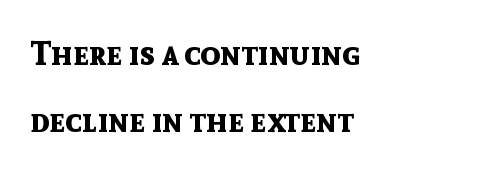
Does the type have serifs? No, each stem ends abruptly. These lines stand farther apart than default settings would place them. Each word holds together tightly as a unit, with standard inter-letter gaps. Quick note: underline off. No italicization has been applied; the sample stays upright. Each glyph is drawn with heavy, bold strokes.
